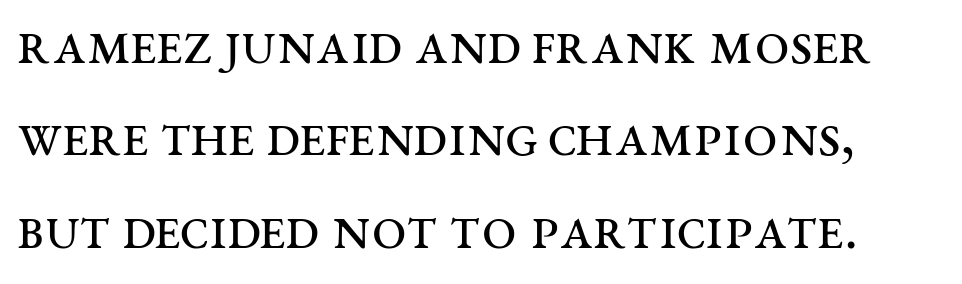
Bold? No — there's no thickening of the strokes. The passage shown stacks its lines at a standard gap. Proportional: the letters do not fall into vertical columns. You can tell it's not italic because the verticals are truly vertical.
